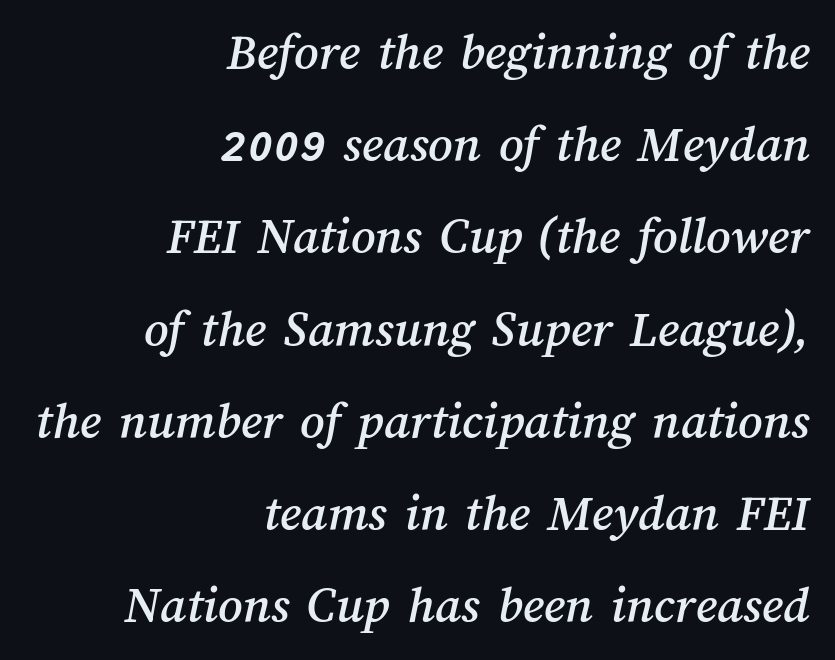
{"width": "normal", "stroke_contrast": "medium", "x_height": "medium", "monospaced": "no", "underline": "no", "align": "right", "line_spacing_ratio": 1.74, "letter_spacing": "normal", "letter_spacing_em": 0.0, "glyph_px": 53}
